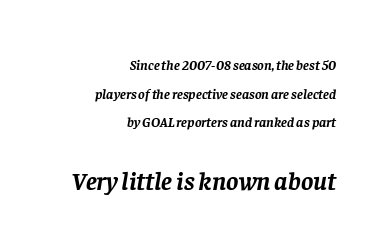
Q: Is the text bold? A: Yes.
Q: Is the text italic (slanted)? A: Yes, it leans right by about 8 degrees.
Q: Is the text underlined? A: No.
Q: How is the paragraph aligned? A: Right-aligned.
Q: Is the spacing between letters normal or unusually wide? A: Normal.
Q: Is the spacing between lines tight, normal or loose? A: Loose.
Q: Which block of text is set in a larger size, the first (top) or the second (bottom)? A: The second (bottom) one.
